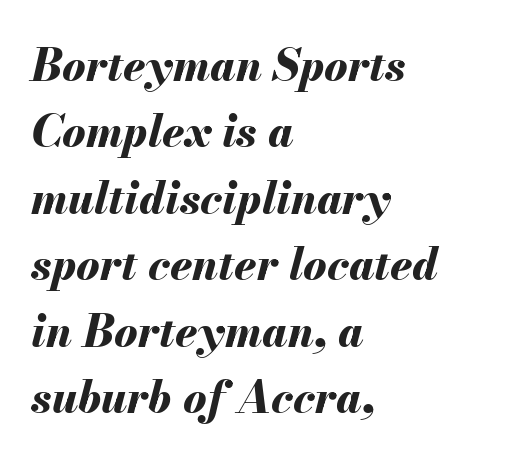
{"italic": "yes", "lean": "right", "slant_degrees": 13, "bold": "yes", "weight": "bold", "width": "normal", "stroke_contrast": "medium", "x_height": "small", "monospaced": "no", "underline": "no", "align": "left", "line_spacing": "normal", "line_spacing_ratio": 1.51, "letter_spacing": "normal", "letter_spacing_em": 0.0, "glyph_px": 44}
